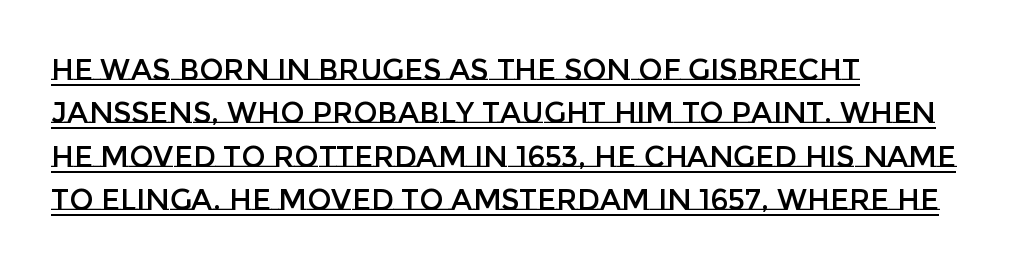
Q: Is the text italic (slanted)? A: No, it is upright.
Q: Is the text underlined? A: Yes.
Q: How is the paragraph aligned? A: Left-aligned.
Q: Is the spacing between letters normal or unusually wide? A: Normal.
Q: Is the spacing between lines tight, normal or loose? A: Normal.
Q: Width (condensed, normal, or wide)? A: Normal.
Q: Stroke contrast? A: Low.
Q: x-height? A: Large.
Q: Monospaced? A: No.
